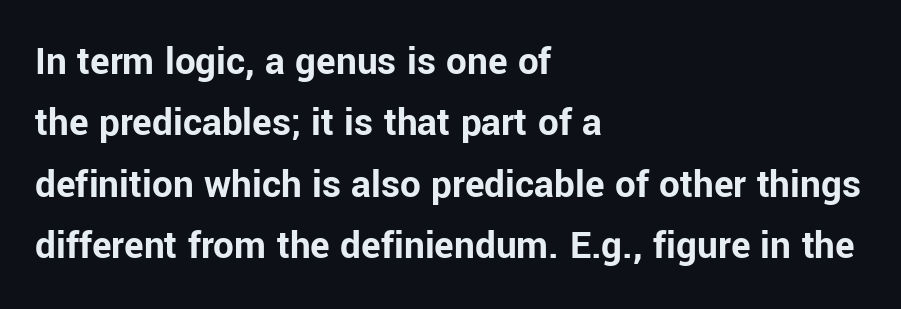
{"serif": "no", "italic": "no", "bold": "yes", "weight": "bold", "width": "normal", "stroke_contrast": "low", "x_height": "medium", "monospaced": "no", "underline": "no", "align": "left", "line_spacing": "normal", "line_spacing_ratio": 1.5, "letter_spacing": "normal", "letter_spacing_em": 0.0, "glyph_px": 41}
